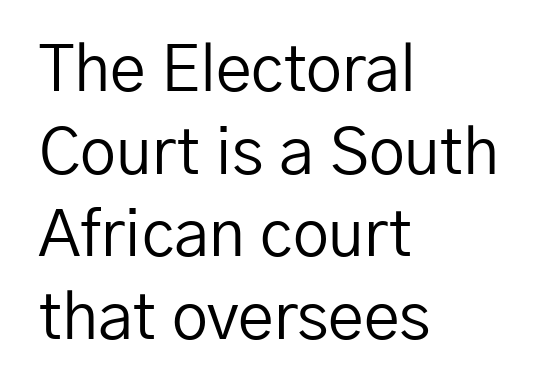
{"serif": "no", "italic": "no", "bold": "no", "weight": "regular", "width": "normal", "stroke_contrast": "low", "x_height": "medium", "monospaced": "no", "underline": "no", "align": "left", "line_spacing": "normal", "line_spacing_ratio": 1.29, "letter_spacing": "normal", "letter_spacing_em": 0.0, "glyph_px": 64}
